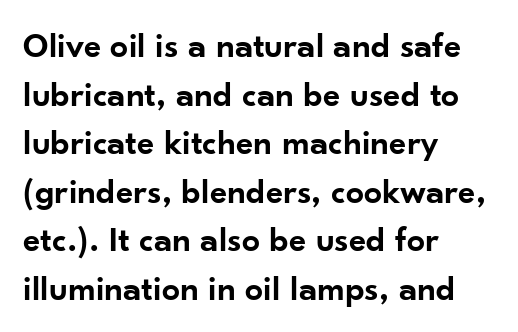
{"serif": "no", "italic": "no", "bold": "semi", "weight": "semibold", "width": "normal", "stroke_contrast": "low", "x_height": "small", "monospaced": "no", "underline": "no", "align": "left", "line_spacing": "normal", "line_spacing_ratio": 1.35, "letter_spacing": "normal", "letter_spacing_em": 0.0, "glyph_px": 36}
